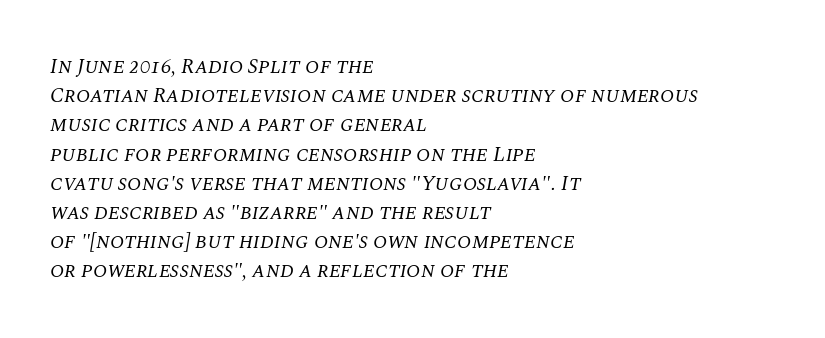
{"italic": "yes", "lean": "right", "slant_degrees": 10, "bold": "no", "underline": "no", "align": "left", "line_spacing": "normal", "line_spacing_ratio": 1.39, "letter_spacing": "normal", "letter_spacing_em": 0.0, "glyph_px": 21}
